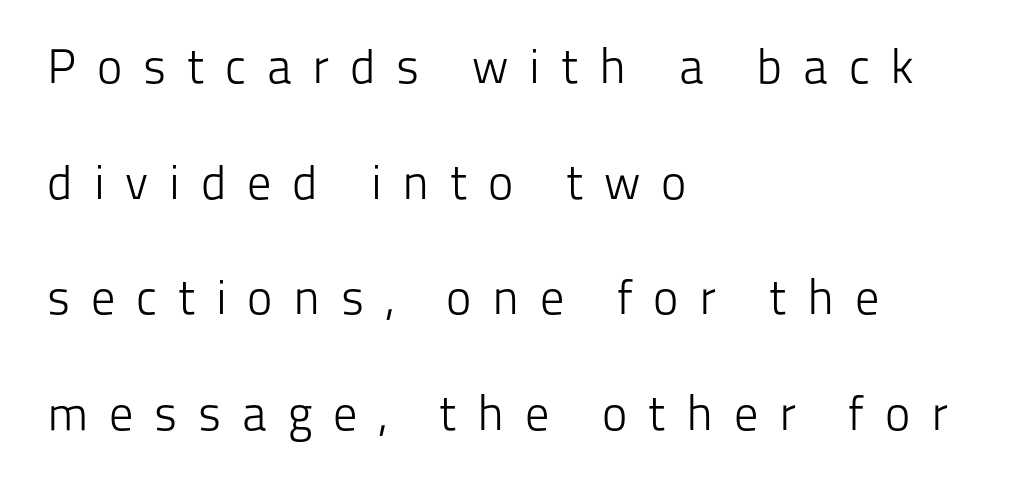
{"serif": "no", "italic": "no", "bold": "no", "weight": "light", "width": "normal", "stroke_contrast": "low", "x_height": "medium", "monospaced": "no", "underline": "no", "align": "left", "line_spacing": "loose", "line_spacing_ratio": 2.41, "letter_spacing": "wide", "letter_spacing_em": 0.43, "glyph_px": 48}
